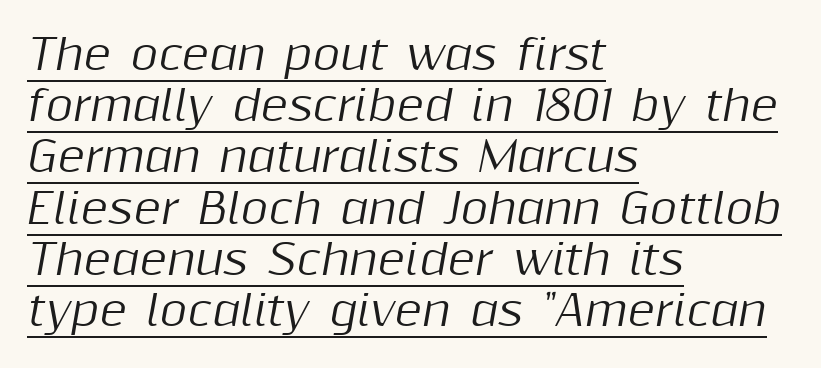
Looks like regular typesetting: each glyph gets only the width it needs. Short and long lines alike share a common starting point at left. You could call the tracking neutral — neither tight nor loose. The glyphs look as if they've been sheared to an angle. Each line of the rendering has a horizontal stroke beneath the glyphs.
